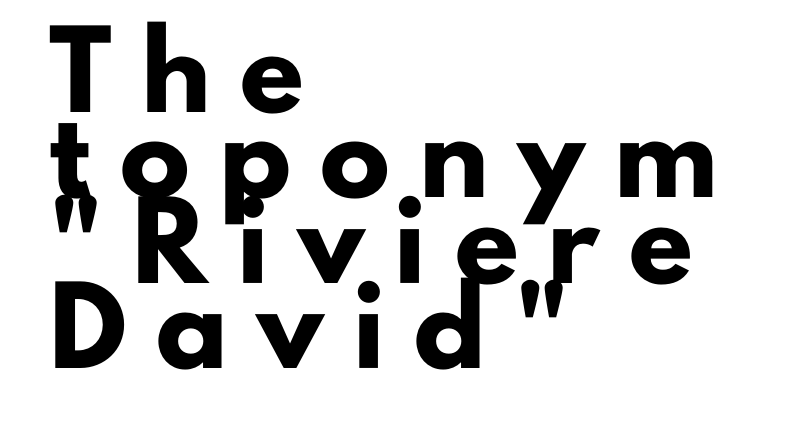
{"serif": "no", "italic": "no", "bold": "yes", "weight": "heavy", "width": "normal", "stroke_contrast": "low", "x_height": "small", "monospaced": "no", "underline": "no", "align": "left", "line_spacing_ratio": 1.22, "letter_spacing": "wide", "letter_spacing_em": 0.42, "glyph_px": 70}
